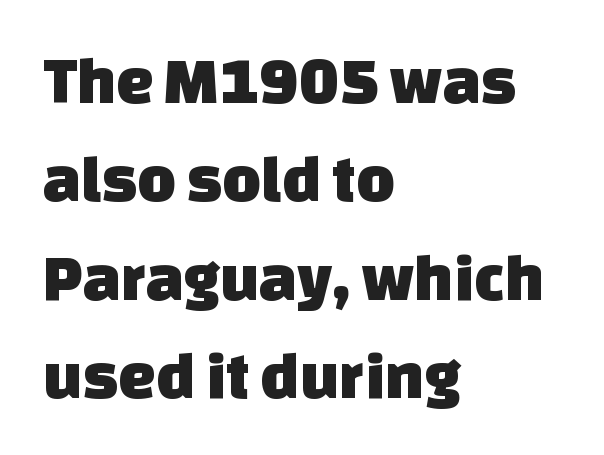
The passage shown is typed in a proportional face where columns would drift. A typesetter would call this zero additional tracking. No feet cap the strokes, marking this as sans-serif type. One glance says typical: line gaps are just what's usual.
